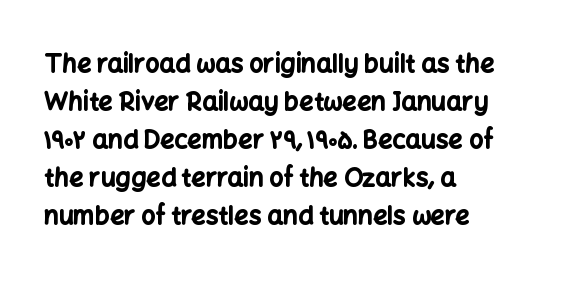
Leftover space on each line is placed entirely after the last word. Normally led — the rows are evenly, conventionally spaced. Type without underlining. Here the glyphs are tracked normally, forming tight word shapes.
